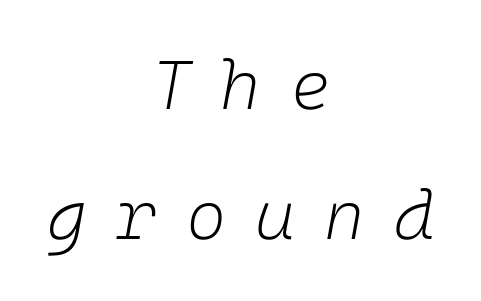
The image shows 69 px light type, italic (leaning right); set centered, line spacing 1.89x, unusually wide letter spacing (+0.42 em), not underlined; low stroke contrast and a medium x-height.
